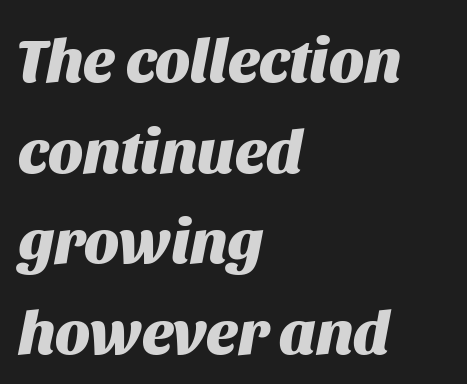
{"italic": "yes", "lean": "right", "slant_degrees": 11, "bold": "yes", "weight": "heavy", "width": "normal", "stroke_contrast": "medium", "x_height": "large", "monospaced": "no", "underline": "no", "align": "left", "line_spacing": "normal", "line_spacing_ratio": 1.46, "letter_spacing": "normal", "letter_spacing_em": 0.0, "glyph_px": 62}
